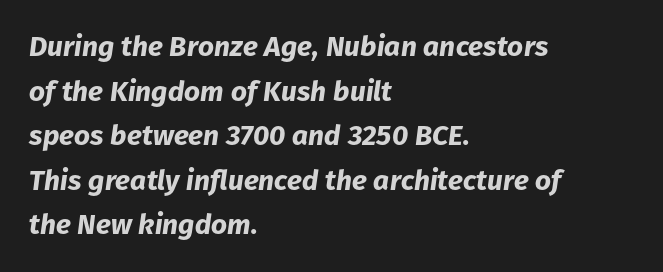
A dark, heavy texture on the line: the type is bold. In terms of letterspacing, this is plain default setting. Normally led — the rows are evenly, conventionally spaced. The passage shown is typed in a proportional face where columns would drift. Check under the words: just untouched page.
